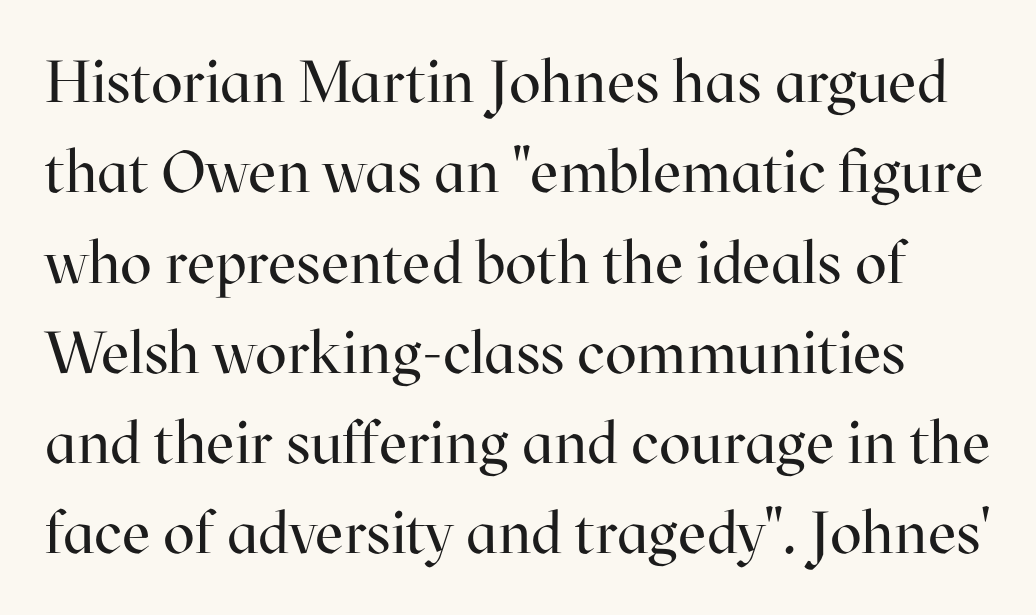
Q: Is the text bold? A: No.
Q: Is the text italic (slanted)? A: No, it is upright.
Q: Is the typeface a serif or a sans-serif typeface? A: Serif.
Q: Is the text underlined? A: No.
Q: Is the spacing between letters normal or unusually wide? A: Normal.
Q: Is the spacing between lines tight, normal or loose? A: Normal.
Q: Width (condensed, normal, or wide)? A: Normal.
Q: Stroke contrast? A: High.
Q: x-height? A: Medium.
Q: Monospaced? A: No.
